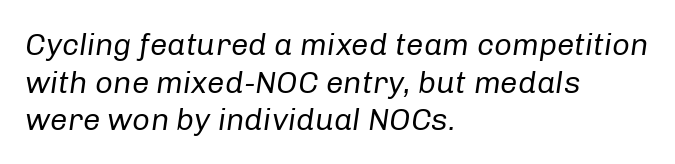
Yep, that's italic — everything's leaning. Standard letterfit; no display-style spreading of the glyphs. Heaviness? Minimal to ordinary, like unemphasized prose. The passage shown is typed in a proportional face where columns would drift. Type without underlining. A classic flush-left, rag-right setting is used for this passage.
